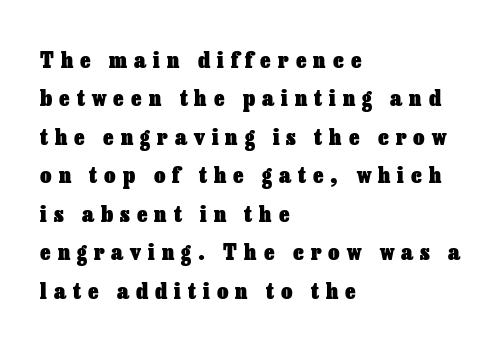
The image shows 22 px bold type, upright; set left-aligned, line spacing 1.75x, unusually wide letter spacing (+0.32 em), not underlined.
